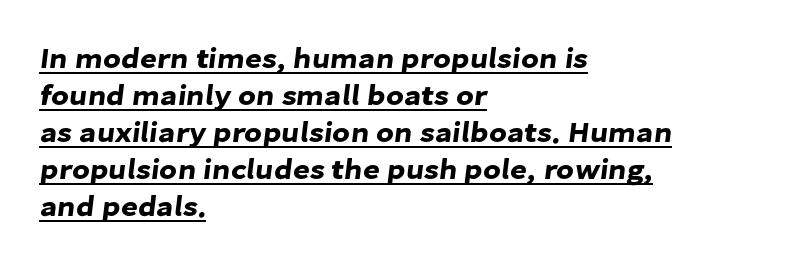
The image shows 29 px sans-serif type; set left-aligned, normal line spacing (1.28x), normal letter spacing, underlined; low stroke contrast and a medium x-height.
